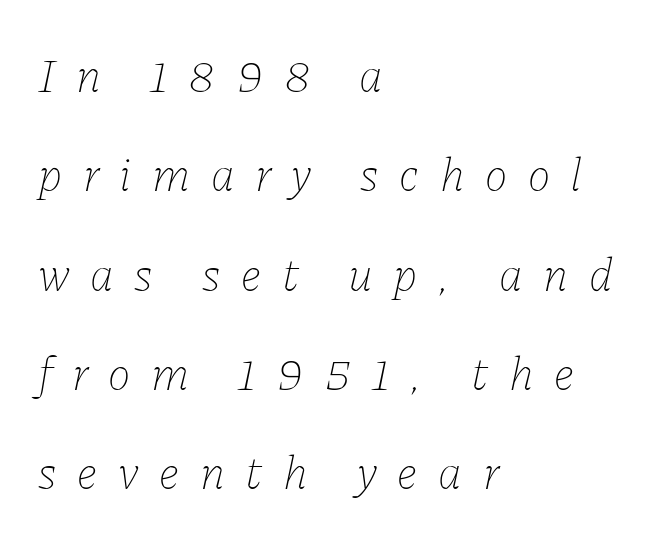
The passage shown leans; its letterforms are oblique. A quiet, ordinary-to-light weight characterises the typeface. Left-aligned paragraph, ragged on the right. The foot of each line stays bare and open.
